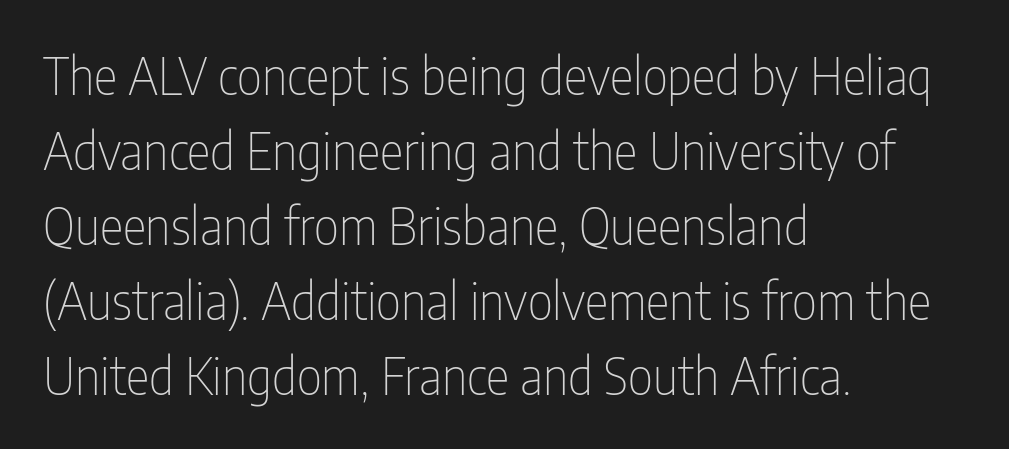
{"serif": "no", "italic": "no", "bold": "no", "weight": "thin", "width": "condensed", "stroke_contrast": "low", "x_height": "medium", "monospaced": "no", "underline": "no", "align": "left", "line_spacing": "normal", "line_spacing_ratio": 1.5, "letter_spacing": "normal", "letter_spacing_em": 0.0, "glyph_px": 50}
